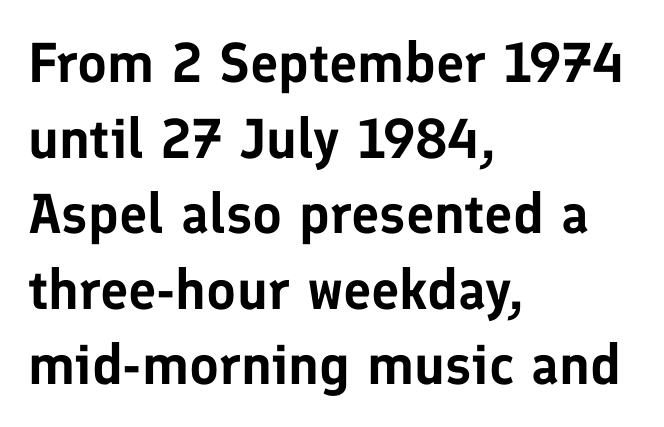
{"serif": "no", "italic": "no", "width": "normal", "stroke_contrast": "low", "x_height": "medium", "monospaced": "no", "underline": "no", "align": "left", "line_spacing": "normal", "line_spacing_ratio": 1.35, "letter_spacing": "normal", "letter_spacing_em": 0.0, "glyph_px": 56}
